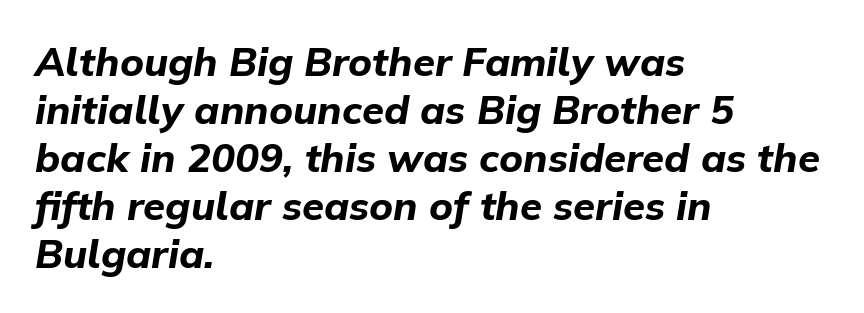
The image shows 40 px bold type, italic (leaning right); set left-aligned, line spacing 1.2x, normal letter spacing, not underlined; low stroke contrast and a medium x-height.
